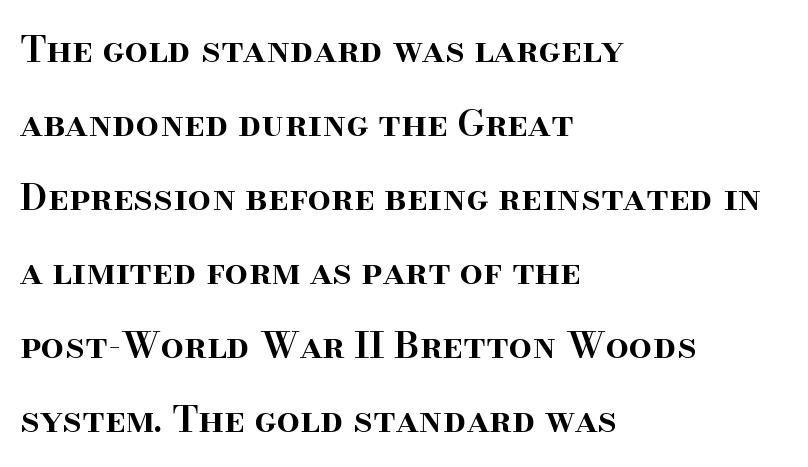
The image shows 37 px semibold serif type, upright; set left-aligned, loose line spacing (2.0x), normal letter spacing, not underlined; high stroke contrast and a small x-height.
